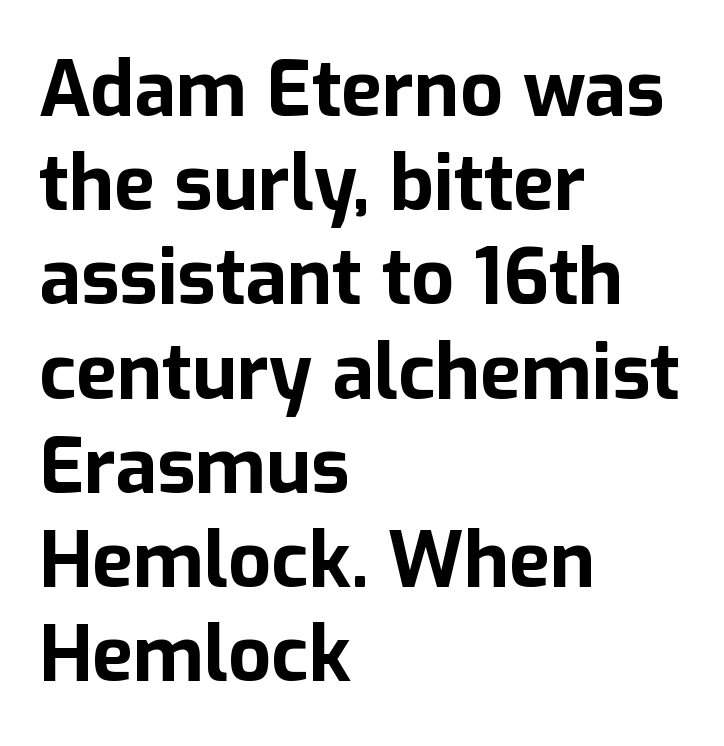
Q: Is the text bold? A: Yes.
Q: Is the text italic (slanted)? A: No, it is upright.
Q: Is the typeface a serif or a sans-serif typeface? A: Sans-serif.
Q: Is the text underlined? A: No.
Q: How is the paragraph aligned? A: Left-aligned.
Q: Is the spacing between letters normal or unusually wide? A: Normal.
Q: Width (condensed, normal, or wide)? A: Normal.
Q: Stroke contrast? A: Low.
Q: x-height? A: Medium.
Q: Monospaced? A: No.
